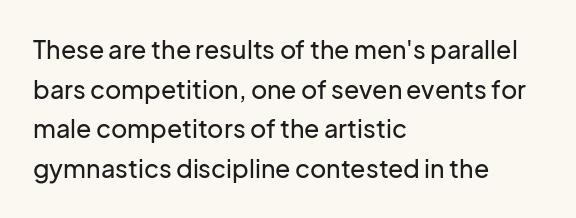
Words appear dense and cohesive because spacing is normal. Italic? Not at all — the glyphs are vertical. Horizontally, the lines are justified to the leading edge only. Leading matches the norm, producing a regular column. Each row of text sits above clean, open space.
